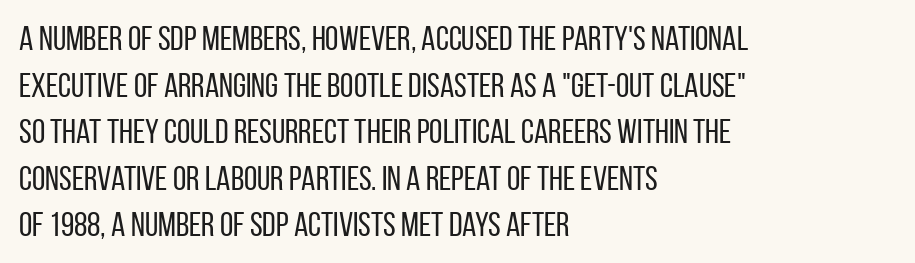
The passage shown is typed in a proportional face where columns would drift. These lines stack with their left ends in a neat column. The letters sit at their default tracking, neither squeezed nor spread. Look at the bottom of the vertical strokes: they stop flat, with no serifs.
